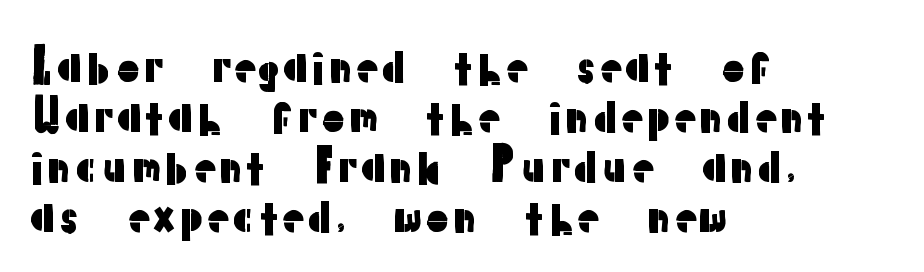
The image shows 45 px sans-serif type, upright; set left-aligned, tight line spacing (1.11x), normal letter spacing, not underlined; low stroke contrast and a medium x-height.
